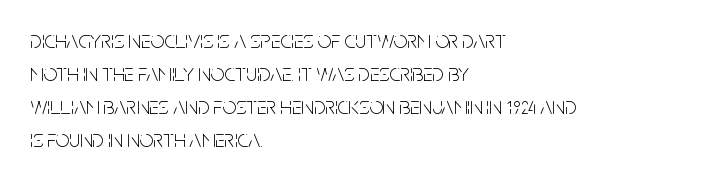
Q: Is the text bold? A: No.
Q: Is the text italic (slanted)? A: No, it is upright.
Q: Is the text underlined? A: No.
Q: How is the paragraph aligned? A: Left-aligned.
Q: Is the spacing between letters normal or unusually wide? A: Normal.
Q: Is the spacing between lines tight, normal or loose? A: Normal.
